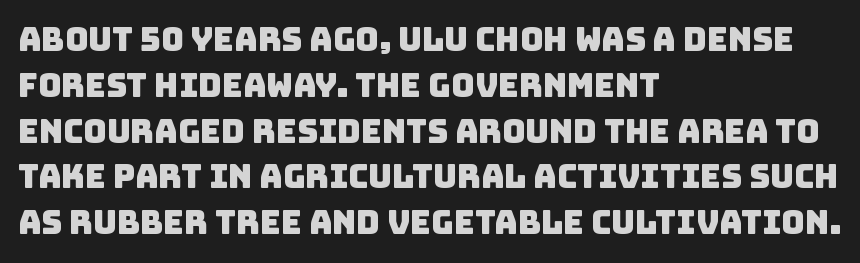
Q: Is the typeface a serif or a sans-serif typeface? A: Sans-serif.
Q: Is the text underlined? A: No.
Q: How is the paragraph aligned? A: Left-aligned.
Q: Is the spacing between letters normal or unusually wide? A: Normal.
Q: Is the spacing between lines tight, normal or loose? A: Normal.
Q: Width (condensed, normal, or wide)? A: Normal.
Q: Stroke contrast? A: Low.
Q: x-height? A: Large.
Q: Monospaced? A: No.
